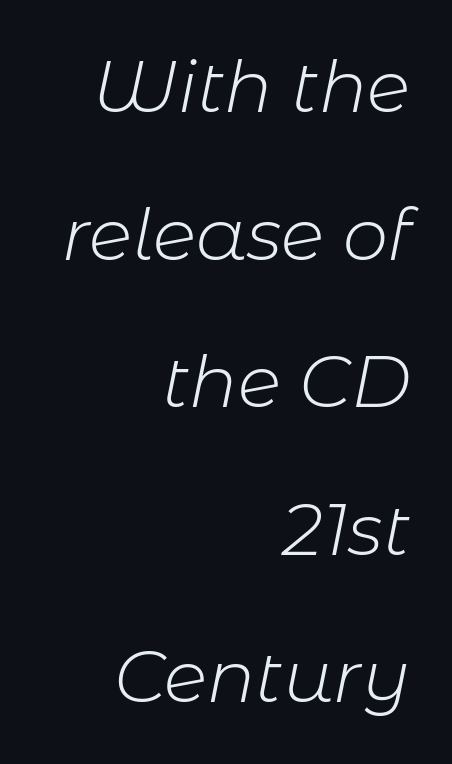
Anything drawn beneath the words? Only blank space. The letterforms sit at book weight or below. The face used here is proportionally spaced, like ordinary book or web type. Tracking value appears to be zero — textbook default spacing.
